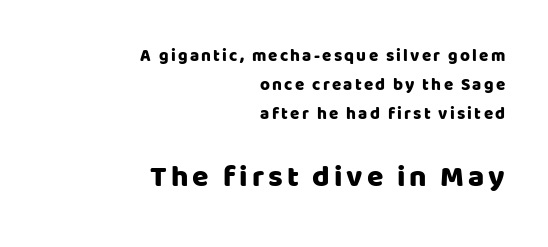
The image shows 30 px sans-serif type, upright; set right-aligned, line spacing 1.71x, not underlined; the second (bottom) block is 1.76x larger; low stroke contrast and a large x-height.
